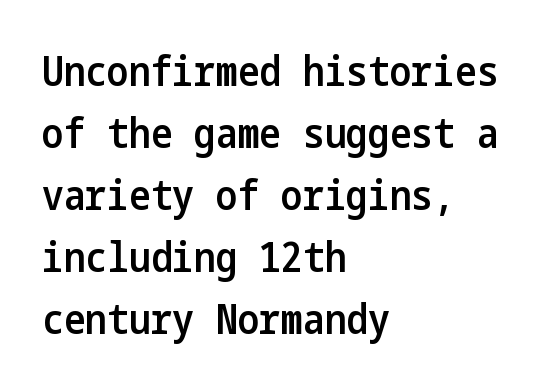
This rendering employs a face without finishing strokes, i.e., a sans-serif. In terms of leading, this rendering sits right in the middle. The baseline area is clear. Notice the strokes are somewhat thickened but not fully heavy: this is a semibold.
